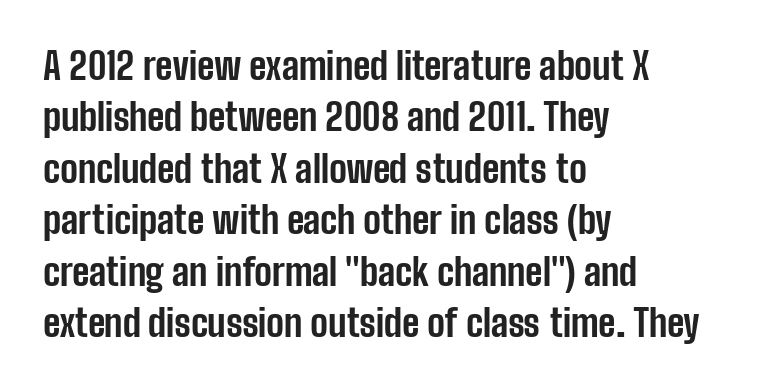
Words float on clear page, feet unadorned. The glyphs in this specimen are sans serif. You could not count columns in this text — the font is proportionally spaced. The lettering holds an erect, upright posture throughout. On the weight axis this lands at bold, roughly 700.
